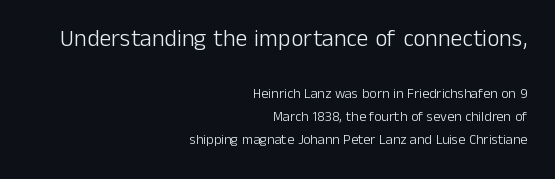
{"italic": "no", "bold": "no", "underline": "no", "align": "right", "line_spacing": "normal", "line_spacing_ratio": 1.65, "letter_spacing": "normal", "letter_spacing_em": 0.0, "larger_block": "first", "size_ratio": 1.71, "glyph_px": 24}
